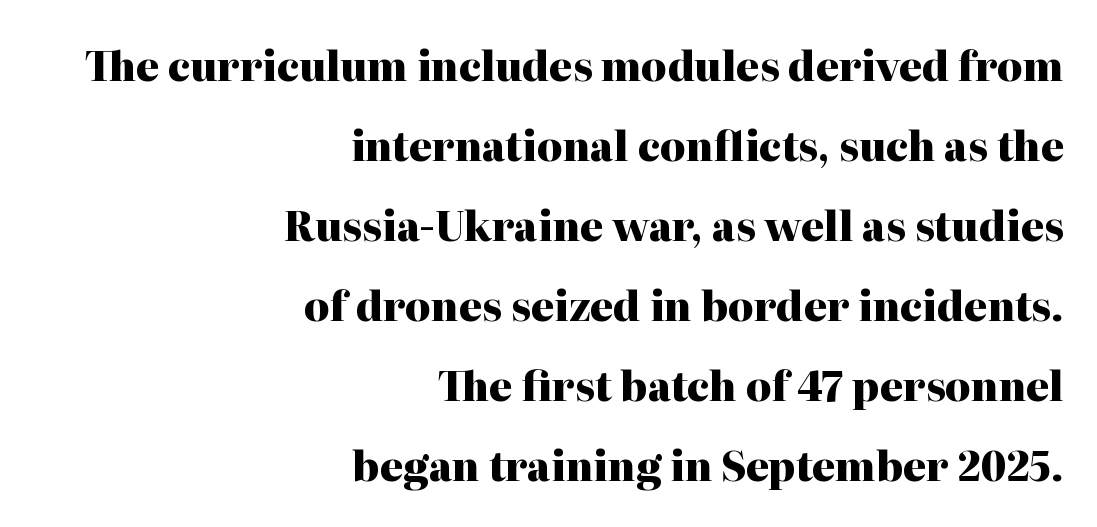
The strip under each line holds only bare page. Standard letterfit; no display-style spreading of the glyphs. I'd call this a serif setting — the letters wear small feet. The letters stand straight up with perfectly vertical stems. Typographic density is high because the face is bold. Varying glyph widths throughout — classic text-font behaviour.
